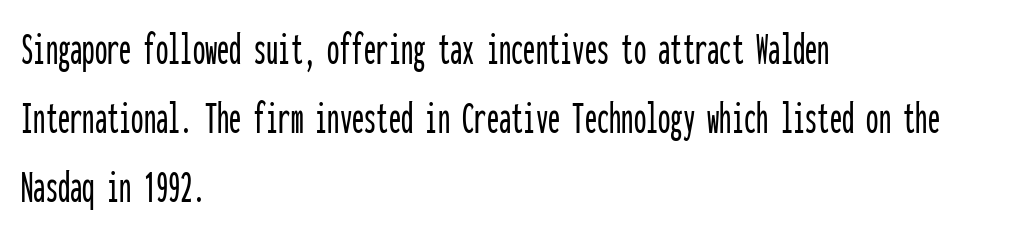
Q: Is the text italic (slanted)? A: No, it is upright.
Q: Is the typeface a serif or a sans-serif typeface? A: Sans-serif.
Q: Is the text underlined? A: No.
Q: How is the paragraph aligned? A: Left-aligned.
Q: Is the spacing between letters normal or unusually wide? A: Normal.
Q: Is the spacing between lines tight, normal or loose? A: Normal.
Q: Width (condensed, normal, or wide)? A: Condensed.
Q: Stroke contrast? A: Low.
Q: x-height? A: Medium.
Q: Monospaced? A: Yes.
